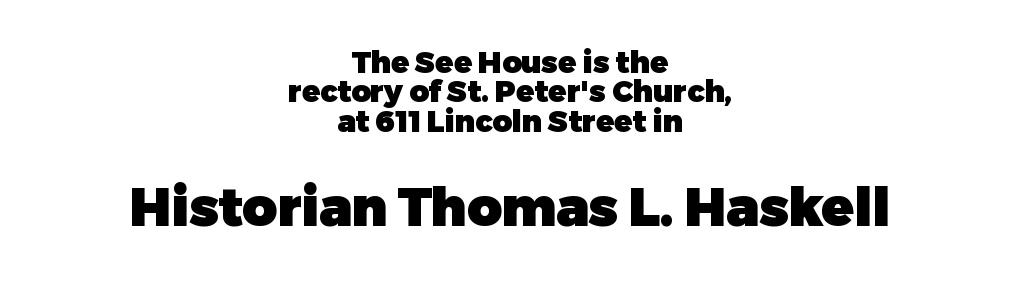
Heavy-handed strokes throughout: this text is bold. Here the designer chose a conventional face with non-uniform glyph widths. The compositor balanced each line on the midline. The designer dialed line spacing down below the default.
